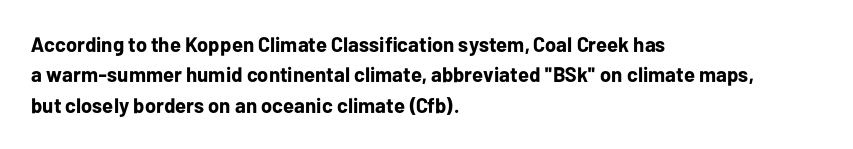
Notice how the stems are strictly vertical — no italics here. These words are printed bold, with thick strokes throughout. Leading: standard. You could call the tracking neutral — neither tight nor loose. The rendering anchors every line to the left-hand side. The words here are not underlined.
